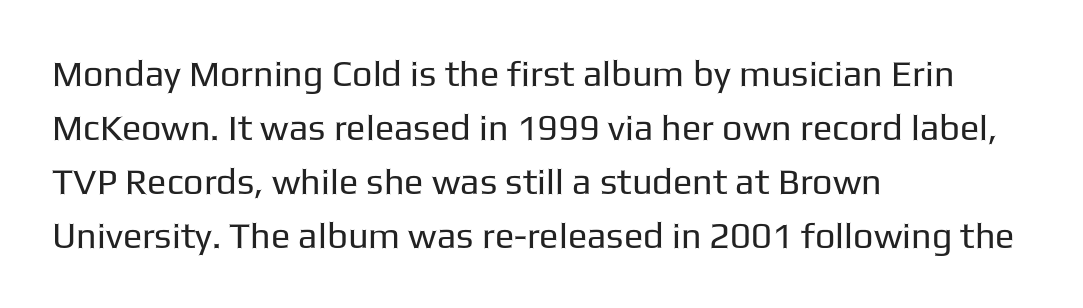
The image shows 36 px regular-weight sans-serif type, upright; set left-aligned, normal line spacing (1.5x), normal letter spacing, not underlined; low stroke contrast and a medium x-height.
